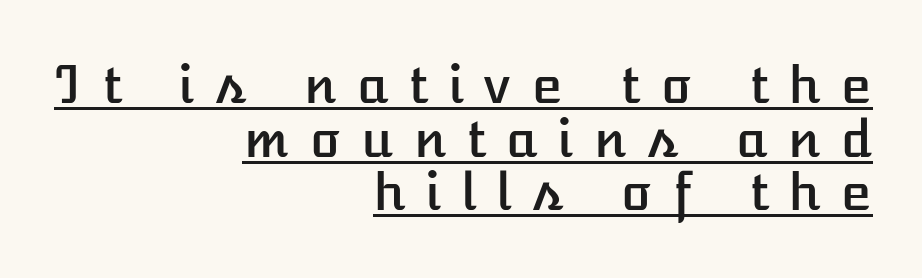
The image shows 51 px text type, upright; set right-aligned, tight line spacing (1.05x), unusually wide letter spacing (+0.4 em), underlined; low stroke contrast and a medium x-height.
